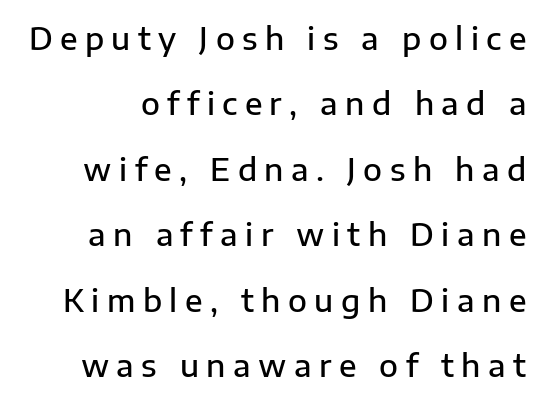
Q: Is the text bold? A: Semi-bold.
Q: Is the text italic (slanted)? A: No, it is upright.
Q: Is the typeface a serif or a sans-serif typeface? A: Sans-serif.
Q: Is the text underlined? A: No.
Q: Is the spacing between letters normal or unusually wide? A: Unusually wide.
Q: Is the spacing between lines tight, normal or loose? A: Loose.
Q: Width (condensed, normal, or wide)? A: Normal.
Q: Stroke contrast? A: Low.
Q: x-height? A: Medium.
Q: Monospaced? A: No.
